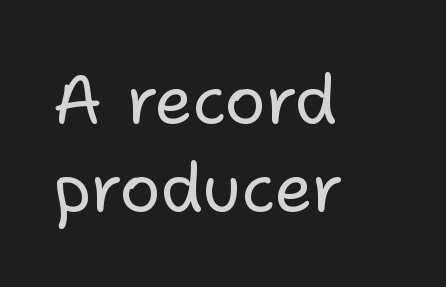
The image shows 68 px regular-weight sans-serif type, upright; set left-aligned, normal line spacing (1.3x), normal letter spacing, not underlined; low stroke contrast and a medium x-height.
